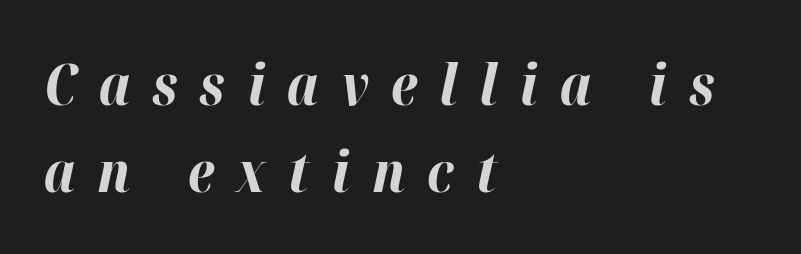
Q: Is the text bold? A: Yes.
Q: Is the text italic (slanted)? A: Yes, it leans right by about 12 degrees.
Q: Is the text underlined? A: No.
Q: How is the paragraph aligned? A: Left-aligned.
Q: Is the spacing between letters normal or unusually wide? A: Unusually wide.
Q: Is the spacing between lines tight, normal or loose? A: Normal.
Q: Width (condensed, normal, or wide)? A: Normal.
Q: Stroke contrast? A: High.
Q: x-height? A: Medium.
Q: Monospaced? A: No.
